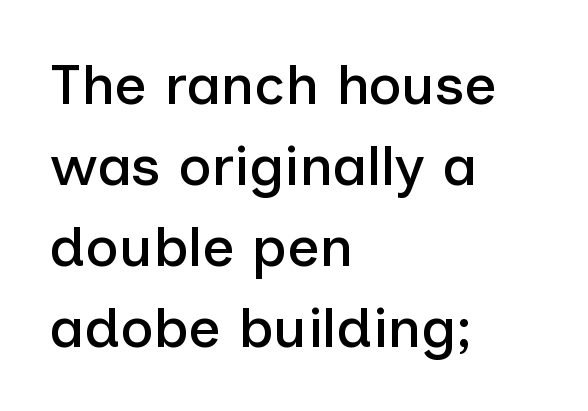
Do the characters align in a grid? No, the font is proportional. Glance below the letters and you will spot only blank space. Glyph-to-glyph distance matches everyday printed text. The line-height multiplier appears to be the usual default. Each line starts at the same left margin while the right side varies. When letters stand straight like this, we call the style roman or upright.
